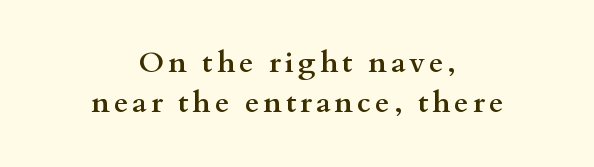
Q: Is the text bold? A: Yes.
Q: Is the text italic (slanted)? A: No, it is upright.
Q: Is the typeface a serif or a sans-serif typeface? A: Serif.
Q: Is the text underlined? A: No.
Q: How is the paragraph aligned? A: Centered.
Q: Is the spacing between lines tight, normal or loose? A: Normal.
Q: Width (condensed, normal, or wide)? A: Wide.
Q: Stroke contrast? A: Medium.
Q: x-height? A: Small.
Q: Monospaced? A: No.
